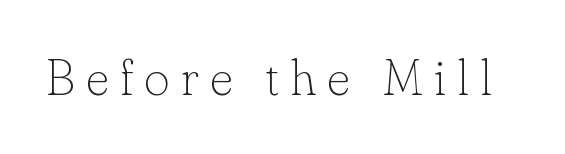
Each row of text sits above clean, open space. The typesetting does not lean heavy: it is not bold. Someone cranked the tracking dial way up on this one. This is the regular roman posture of the typeface. Each letter's strokes conclude with small projecting serifs. Here the designer chose a conventional face with non-uniform glyph widths.
